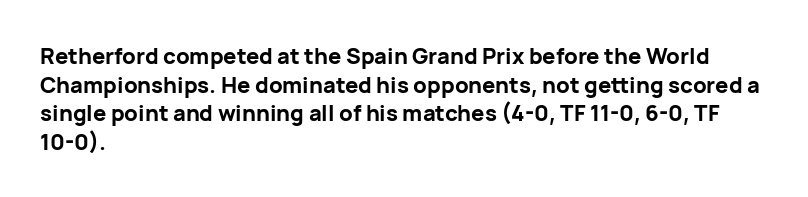
Q: Is the text bold? A: Yes.
Q: Is the text italic (slanted)? A: No, it is upright.
Q: Is the text underlined? A: No.
Q: How is the paragraph aligned? A: Left-aligned.
Q: Is the spacing between letters normal or unusually wide? A: Normal.
Q: Is the spacing between lines tight, normal or loose? A: Normal.
